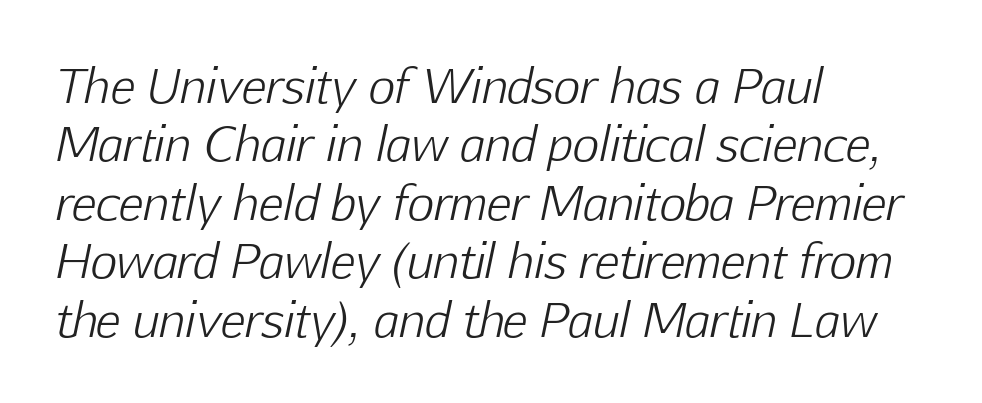
Q: Is the text bold? A: No.
Q: Is the text italic (slanted)? A: Yes, it leans right by about 12 degrees.
Q: Is the text underlined? A: No.
Q: How is the paragraph aligned? A: Left-aligned.
Q: Is the spacing between letters normal or unusually wide? A: Normal.
Q: Is the spacing between lines tight, normal or loose? A: Normal.
Q: Width (condensed, normal, or wide)? A: Normal.
Q: Stroke contrast? A: Low.
Q: x-height? A: Medium.
Q: Monospaced? A: No.
